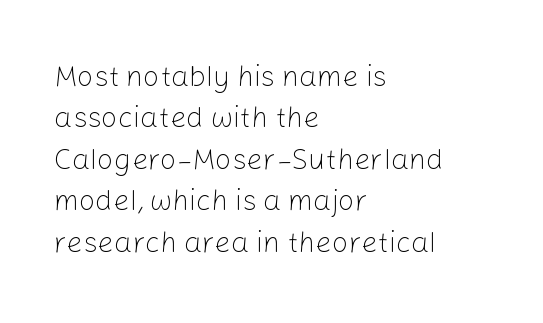
{"serif": "no", "italic": "no", "bold": "no", "weight": "light", "width": "normal", "stroke_contrast": "low", "x_height": "medium", "monospaced": "no", "underline": "no", "align": "left", "line_spacing": "normal", "line_spacing_ratio": 1.43, "letter_spacing": "normal", "letter_spacing_em": 0.0, "glyph_px": 29}
